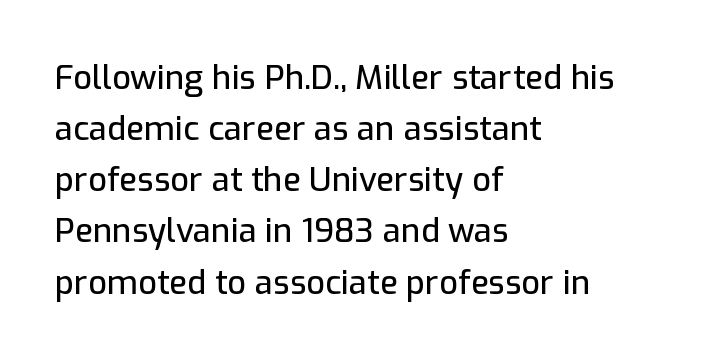
Q: Is the text italic (slanted)? A: No, it is upright.
Q: Is the typeface a serif or a sans-serif typeface? A: Sans-serif.
Q: Is the text underlined? A: No.
Q: How is the paragraph aligned? A: Left-aligned.
Q: Is the spacing between letters normal or unusually wide? A: Normal.
Q: Is the spacing between lines tight, normal or loose? A: Normal.
Q: Width (condensed, normal, or wide)? A: Normal.
Q: Stroke contrast? A: Low.
Q: x-height? A: Medium.
Q: Monospaced? A: No.
